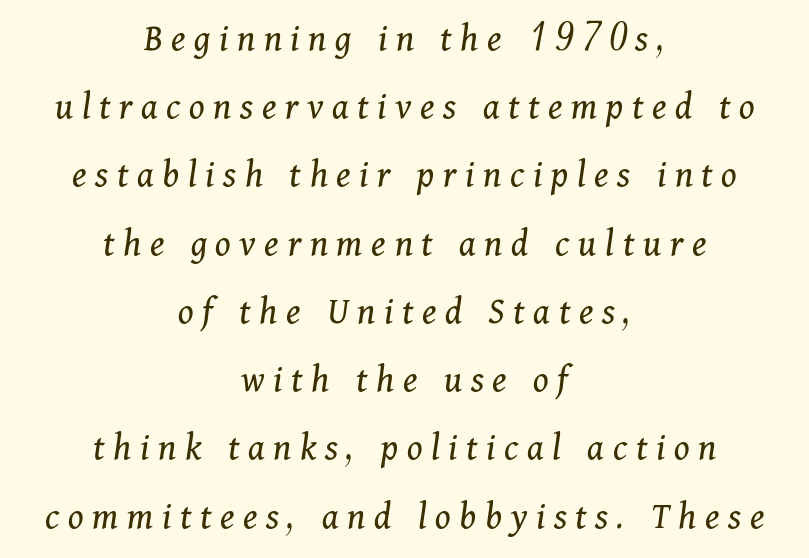
Bare-footed words on every line. The rendering uses natural spacing where letterforms have individual widths. No letter is thick-stroked: the sample isn't bold. Typographically, this falls in the serif category. There is plenty of visible air inserted between adjacent glyphs. The setting favours the middle, as headings and verse often do.
